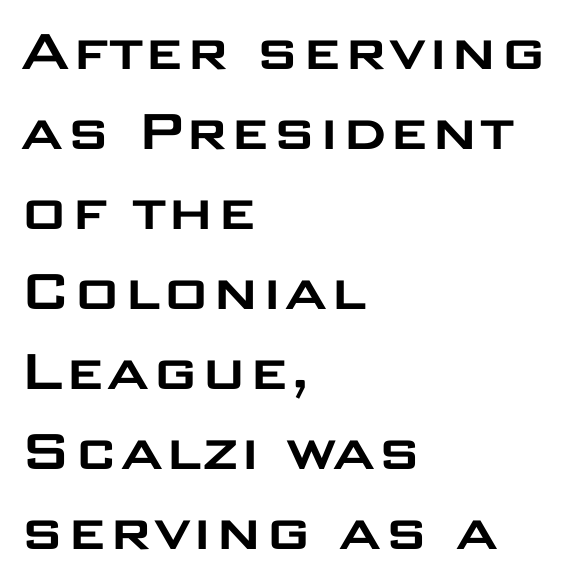
{"serif": "no", "italic": "no", "width": "wide", "stroke_contrast": "low", "x_height": "large", "monospaced": "no", "underline": "no", "align": "left", "line_spacing_ratio": 1.23, "letter_spacing": "normal", "letter_spacing_em": 0.0, "glyph_px": 65}
